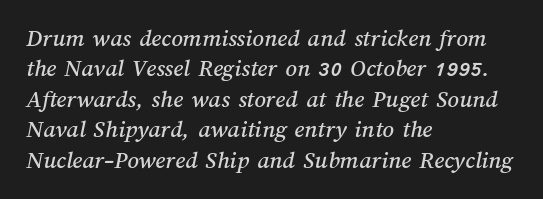
The image shows 25 px text type; set left-aligned, line spacing 1.22x, normal letter spacing, not underlined.
